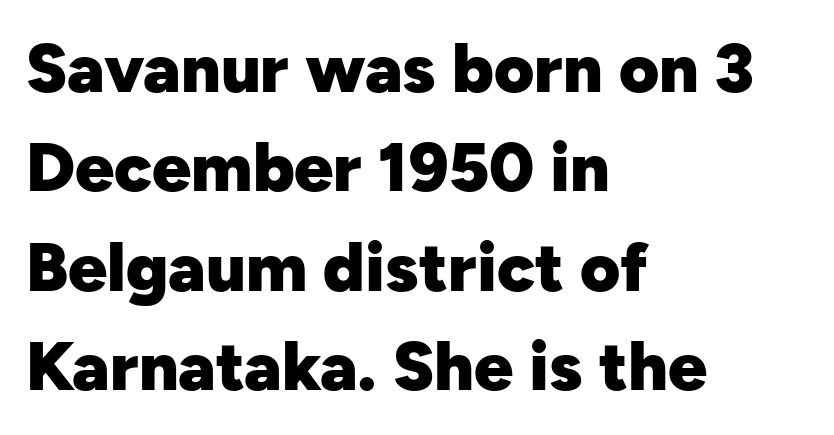
Q: Is the text bold? A: Yes.
Q: Is the text italic (slanted)? A: No, it is upright.
Q: Is the typeface a serif or a sans-serif typeface? A: Sans-serif.
Q: Is the text underlined? A: No.
Q: How is the paragraph aligned? A: Left-aligned.
Q: Is the spacing between letters normal or unusually wide? A: Normal.
Q: Is the spacing between lines tight, normal or loose? A: Normal.
Q: Width (condensed, normal, or wide)? A: Normal.
Q: Stroke contrast? A: Low.
Q: x-height? A: Medium.
Q: Monospaced? A: No.
